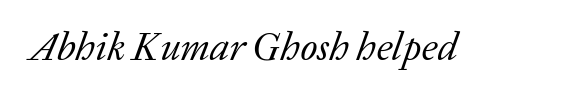
{"serif": "yes", "italic": "yes", "lean": "right", "slant_degrees": 20, "bold": "no", "weight": "regular", "width": "normal", "stroke_contrast": "low", "x_height": "medium", "monospaced": "no", "underline": "no", "letter_spacing": "normal", "letter_spacing_em": 0.0, "glyph_px": 40}
